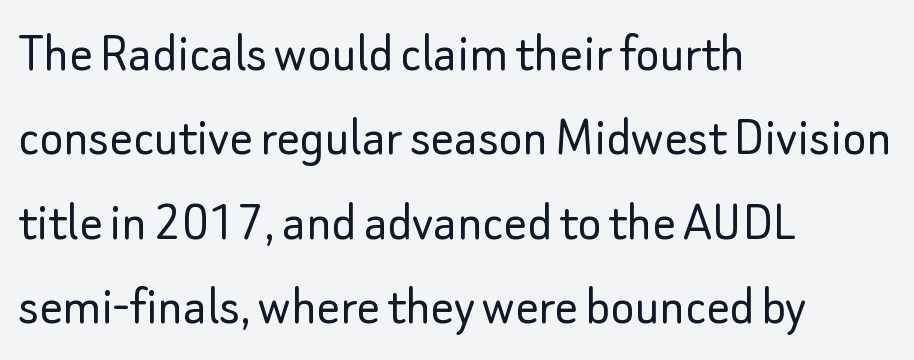
Q: Is the text bold? A: No.
Q: Is the text italic (slanted)? A: No, it is upright.
Q: Is the typeface a serif or a sans-serif typeface? A: Sans-serif.
Q: Is the text underlined? A: No.
Q: How is the paragraph aligned? A: Left-aligned.
Q: Is the spacing between letters normal or unusually wide? A: Normal.
Q: Is the spacing between lines tight, normal or loose? A: Normal.
Q: Width (condensed, normal, or wide)? A: Normal.
Q: Stroke contrast? A: Low.
Q: x-height? A: Small.
Q: Monospaced? A: No.
